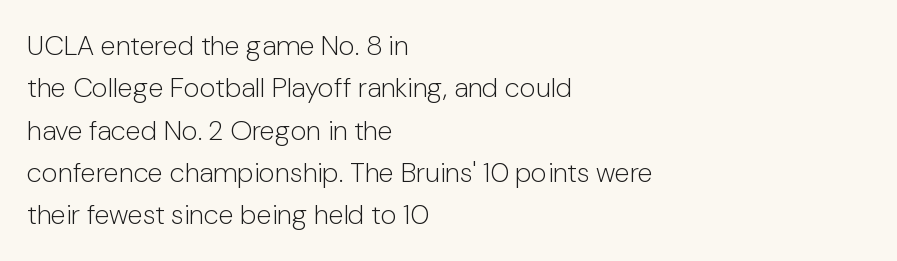
In CSS terms this would be text-align: left. Beneath every word, the page is bare. Between one letter and the next there's only the usual sliver of space. A typesetter would call this proportional, since set widths differ per character. Letterform terminals end flat and unadorned throughout the passage.
